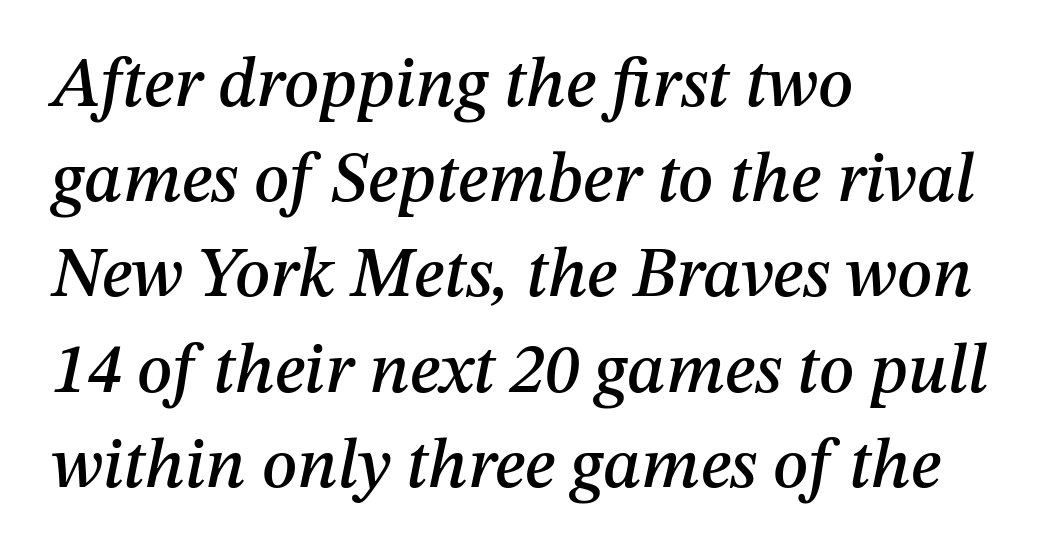
{"italic": "yes", "lean": "right", "slant_degrees": 12, "width": "normal", "stroke_contrast": "medium", "x_height": "medium", "monospaced": "no", "underline": "no", "align": "left", "line_spacing": "normal", "line_spacing_ratio": 1.36, "letter_spacing": "normal", "letter_spacing_em": 0.0, "glyph_px": 70}
